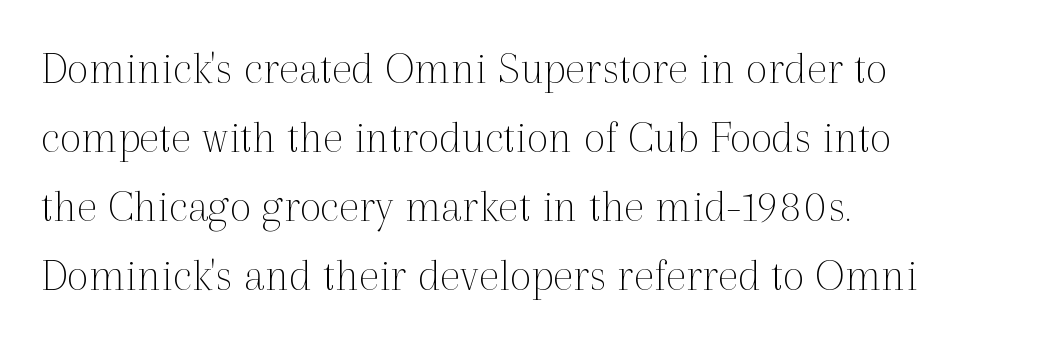
Q: Is the text bold? A: No.
Q: Is the text italic (slanted)? A: No, it is upright.
Q: Is the typeface a serif or a sans-serif typeface? A: Serif.
Q: Is the text underlined? A: No.
Q: How is the paragraph aligned? A: Left-aligned.
Q: Is the spacing between letters normal or unusually wide? A: Normal.
Q: Is the spacing between lines tight, normal or loose? A: Normal.
Q: Width (condensed, normal, or wide)? A: Normal.
Q: x-height? A: Medium.
Q: Monospaced? A: No.
